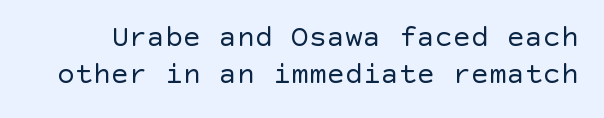
{"serif": "no", "italic": "no", "bold": "no", "weight": "regular", "width": "normal", "x_height": "large", "underline": "no", "line_spacing_ratio": 1.23, "letter_spacing": "normal", "letter_spacing_em": 0.0, "glyph_px": 30}
